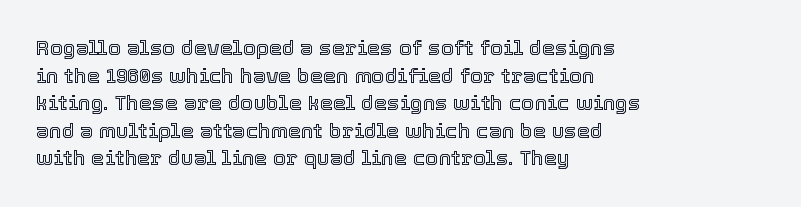
The image shows 21 px text type, upright; set left-aligned, normal line spacing (1.31x), normal letter spacing, not underlined.
